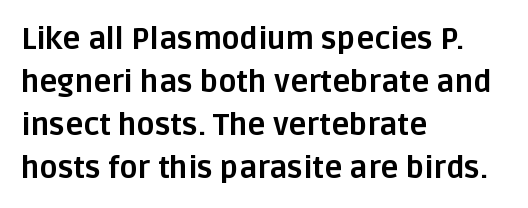
Q: Is the text bold? A: Yes.
Q: Is the text italic (slanted)? A: No, it is upright.
Q: Is the typeface a serif or a sans-serif typeface? A: Sans-serif.
Q: Is the text underlined? A: No.
Q: How is the paragraph aligned? A: Left-aligned.
Q: Is the spacing between letters normal or unusually wide? A: Normal.
Q: Is the spacing between lines tight, normal or loose? A: Normal.
Q: Width (condensed, normal, or wide)? A: Normal.
Q: Stroke contrast? A: Low.
Q: x-height? A: Large.
Q: Monospaced? A: No.
